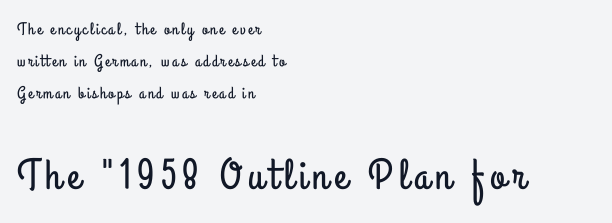
The image shows 43 px condensed sans-serif type, upright; set left-aligned, line spacing 1.87x, not underlined; the second (bottom) block is 2.53x larger; low stroke contrast and a small x-height.
